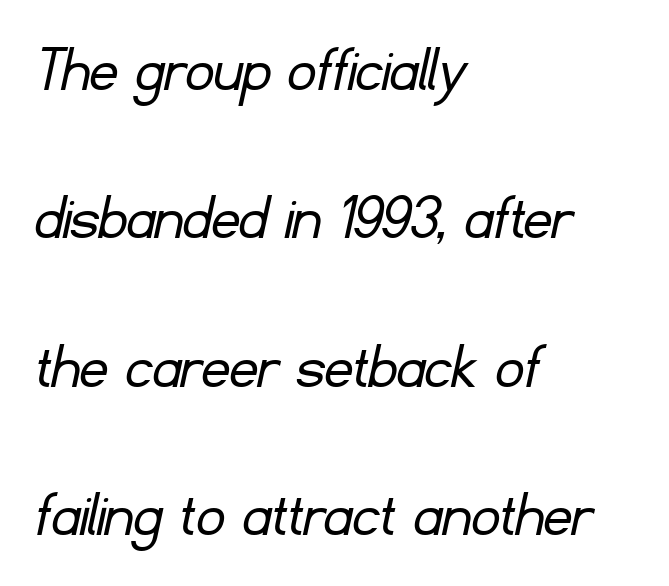
Q: Is the text bold? A: No.
Q: Is the typeface a serif or a sans-serif typeface? A: Sans-serif.
Q: Is the text underlined? A: No.
Q: How is the paragraph aligned? A: Left-aligned.
Q: Is the spacing between letters normal or unusually wide? A: Normal.
Q: Is the spacing between lines tight, normal or loose? A: Loose.
Q: Width (condensed, normal, or wide)? A: Normal.
Q: Stroke contrast? A: Low.
Q: x-height? A: Small.
Q: Monospaced? A: No.
